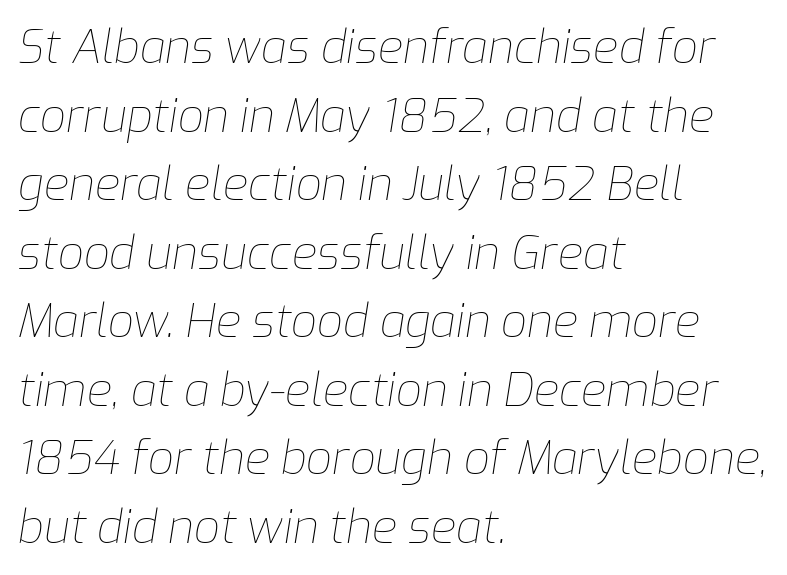
Q: Is the text bold? A: No.
Q: Is the text italic (slanted)? A: Yes, it leans right by about 9 degrees.
Q: Is the text underlined? A: No.
Q: How is the paragraph aligned? A: Left-aligned.
Q: Is the spacing between letters normal or unusually wide? A: Normal.
Q: Is the spacing between lines tight, normal or loose? A: Normal.
Q: Width (condensed, normal, or wide)? A: Normal.
Q: Stroke contrast? A: Low.
Q: x-height? A: Medium.
Q: Monospaced? A: No.
